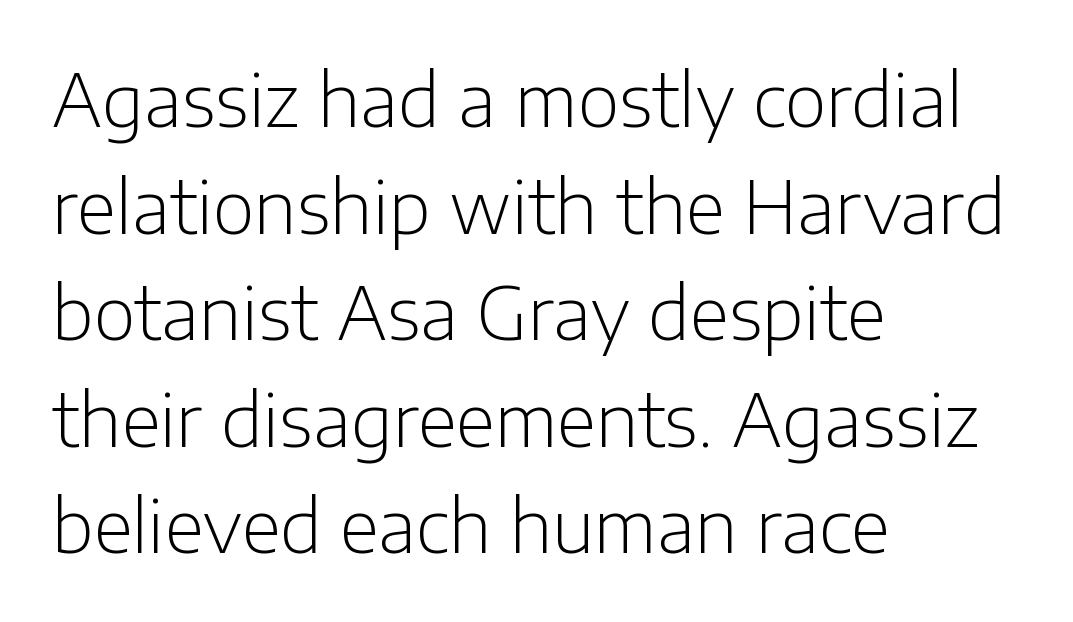
Q: Is the text bold? A: No.
Q: Is the text italic (slanted)? A: No, it is upright.
Q: Is the typeface a serif or a sans-serif typeface? A: Sans-serif.
Q: Is the text underlined? A: No.
Q: How is the paragraph aligned? A: Left-aligned.
Q: Is the spacing between letters normal or unusually wide? A: Normal.
Q: Is the spacing between lines tight, normal or loose? A: Normal.
Q: Width (condensed, normal, or wide)? A: Normal.
Q: Stroke contrast? A: Low.
Q: x-height? A: Medium.
Q: Monospaced? A: No.
